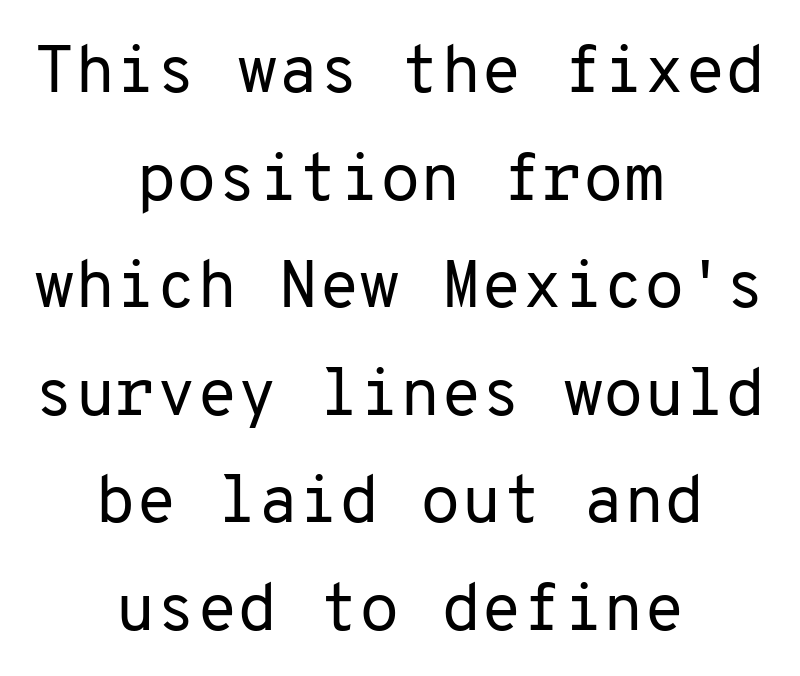
The image shows 66 px regular-weight sans-serif type, upright, monospaced; set centered, normal line spacing (1.63x), normal letter spacing, not underlined; low stroke contrast and a medium x-height.
